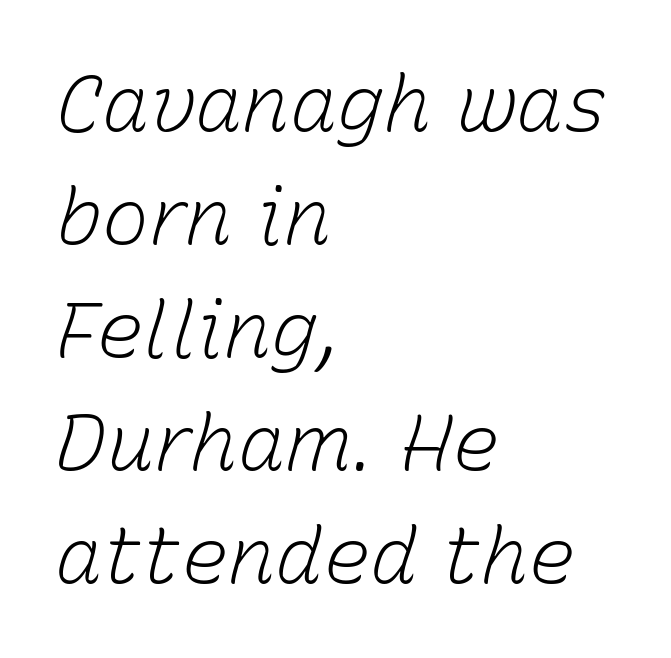
{"italic": "yes", "lean": "right", "slant_degrees": 15, "bold": "no", "weight": "light", "width": "normal", "stroke_contrast": "low", "x_height": "medium", "monospaced": "no", "underline": "no", "align": "left", "line_spacing": "normal", "line_spacing_ratio": 1.43, "letter_spacing": "normal", "letter_spacing_em": 0.0, "glyph_px": 79}
